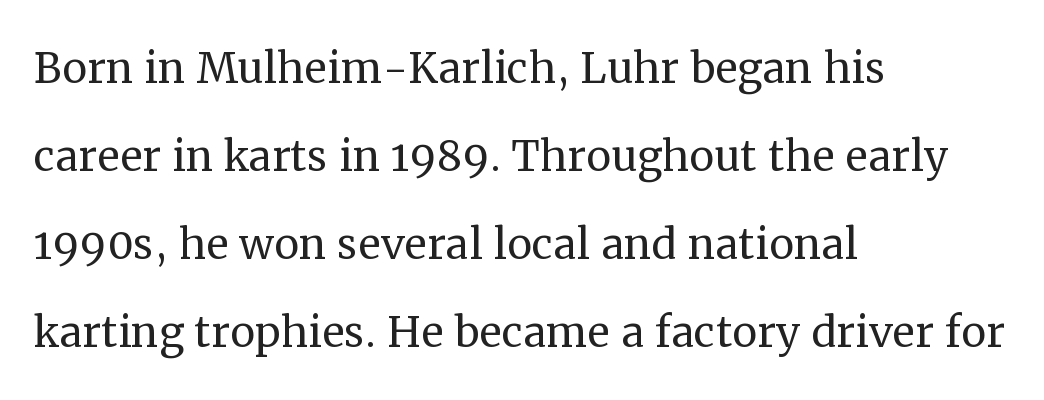
{"serif": "yes", "italic": "no", "bold": "no", "weight": "regular", "width": "normal", "stroke_contrast": "medium", "x_height": "medium", "monospaced": "no", "underline": "no", "align": "left", "line_spacing": "normal", "line_spacing_ratio": 1.57, "letter_spacing": "normal", "letter_spacing_em": 0.0, "glyph_px": 56}
